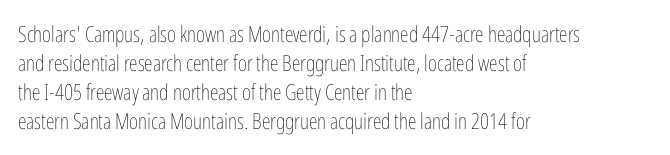
The image shows 22 px text type, upright; set left-aligned, normal line spacing (1.32x), normal letter spacing, not underlined.
